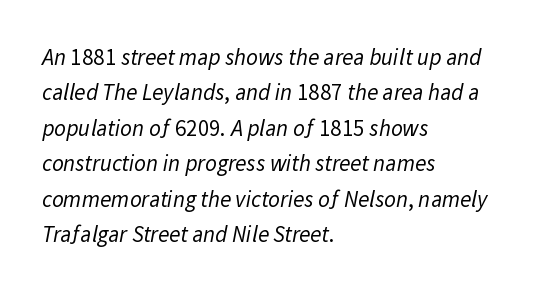
{"bold": "no", "underline": "no", "align": "left", "line_spacing": "normal", "line_spacing_ratio": 1.54, "letter_spacing": "normal", "letter_spacing_em": 0.0, "glyph_px": 23}
